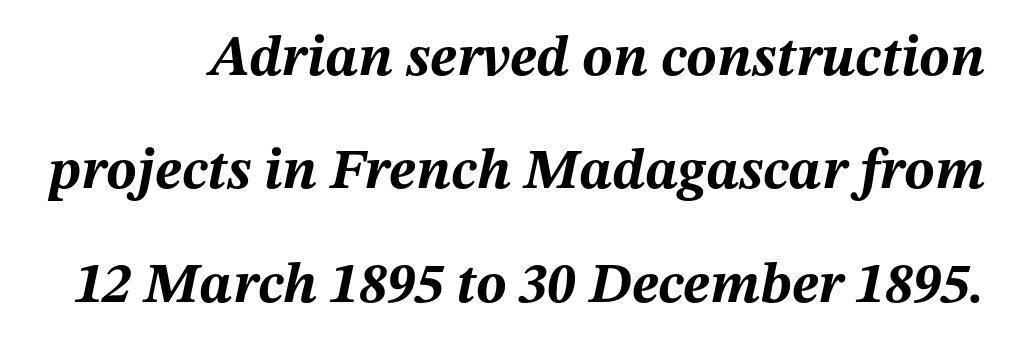
{"italic": "yes", "lean": "right", "slant_degrees": 12, "bold": "yes", "weight": "bold", "width": "normal", "stroke_contrast": "medium", "x_height": "medium", "monospaced": "no", "underline": "no", "line_spacing": "loose", "line_spacing_ratio": 1.99, "letter_spacing": "normal", "letter_spacing_em": 0.0, "glyph_px": 57}
